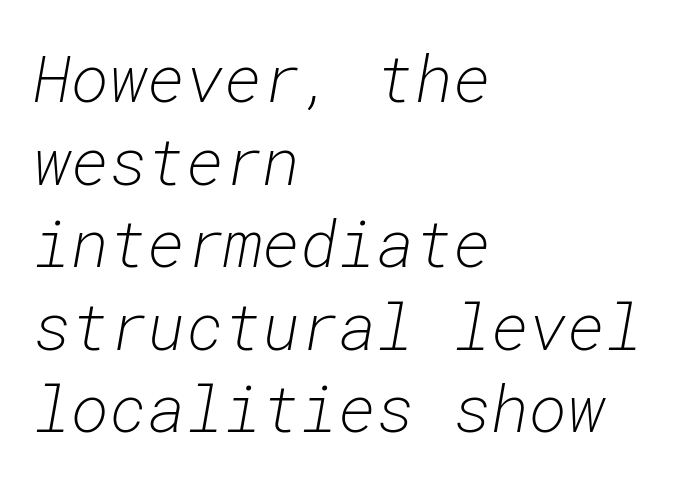
{"italic": "yes", "lean": "right", "slant_degrees": 10, "bold": "no", "weight": "light", "width": "normal", "stroke_contrast": "low", "x_height": "medium", "monospaced": "yes", "underline": "no", "align": "left", "line_spacing": "normal", "line_spacing_ratio": 1.27, "letter_spacing": "normal", "letter_spacing_em": 0.0, "glyph_px": 65}
